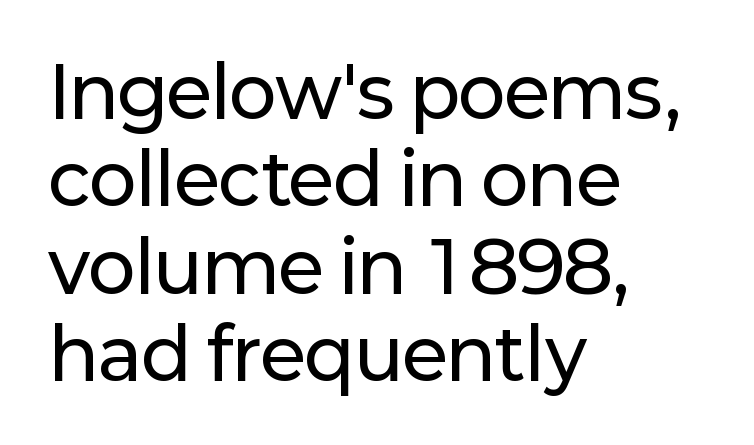
Q: Is the text italic (slanted)? A: No, it is upright.
Q: Is the typeface a serif or a sans-serif typeface? A: Sans-serif.
Q: Is the text underlined? A: No.
Q: How is the paragraph aligned? A: Left-aligned.
Q: Is the spacing between letters normal or unusually wide? A: Normal.
Q: Width (condensed, normal, or wide)? A: Normal.
Q: Stroke contrast? A: Low.
Q: x-height? A: Medium.
Q: Monospaced? A: No.
